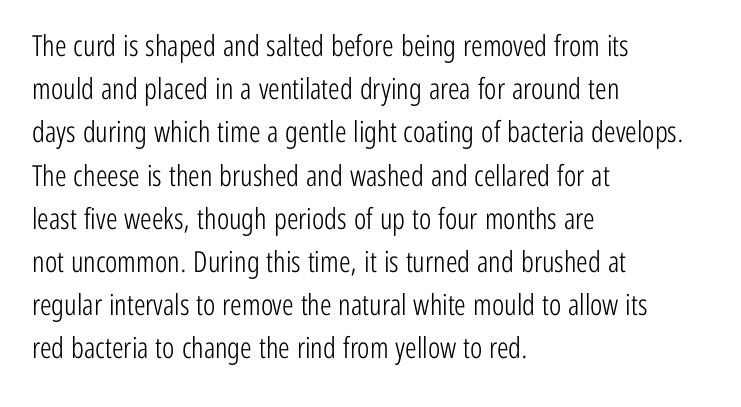
Q: Is the text bold? A: No.
Q: Is the text italic (slanted)? A: No, it is upright.
Q: Is the typeface a serif or a sans-serif typeface? A: Sans-serif.
Q: Is the text underlined? A: No.
Q: How is the paragraph aligned? A: Left-aligned.
Q: Is the spacing between letters normal or unusually wide? A: Normal.
Q: Is the spacing between lines tight, normal or loose? A: Normal.
Q: Width (condensed, normal, or wide)? A: Condensed.
Q: Stroke contrast? A: Low.
Q: x-height? A: Medium.
Q: Monospaced? A: No.
